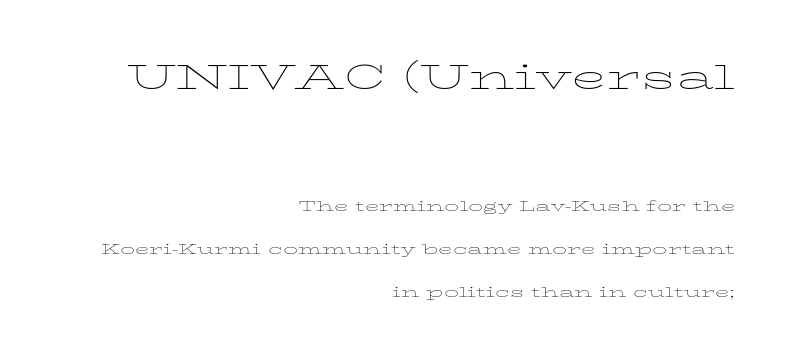
Q: Is the text bold? A: No.
Q: Is the text italic (slanted)? A: No, it is upright.
Q: Is the text underlined? A: No.
Q: How is the paragraph aligned? A: Right-aligned.
Q: Is the spacing between letters normal or unusually wide? A: Normal.
Q: Is the spacing between lines tight, normal or loose? A: Loose.
Q: Which block of text is set in a larger size, the first (top) or the second (bottom)? A: The first (top) one.
Q: Width (condensed, normal, or wide)? A: Wide.
Q: Stroke contrast? A: Low.
Q: x-height? A: Medium.
Q: Monospaced? A: No.
